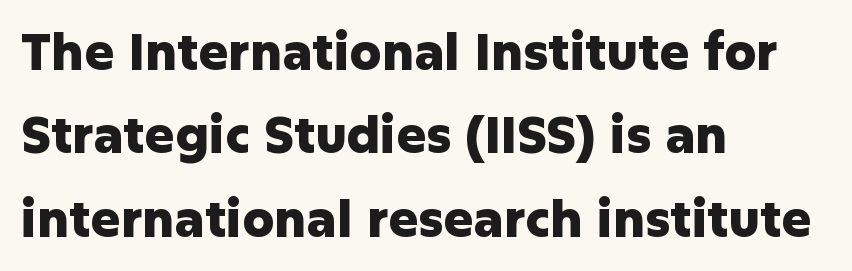
Q: Is the text bold? A: Yes.
Q: Is the text italic (slanted)? A: No, it is upright.
Q: Is the typeface a serif or a sans-serif typeface? A: Sans-serif.
Q: Is the text underlined? A: No.
Q: How is the paragraph aligned? A: Left-aligned.
Q: Is the spacing between letters normal or unusually wide? A: Normal.
Q: Is the spacing between lines tight, normal or loose? A: Normal.
Q: Width (condensed, normal, or wide)? A: Normal.
Q: Stroke contrast? A: Low.
Q: x-height? A: Medium.
Q: Monospaced? A: No.
